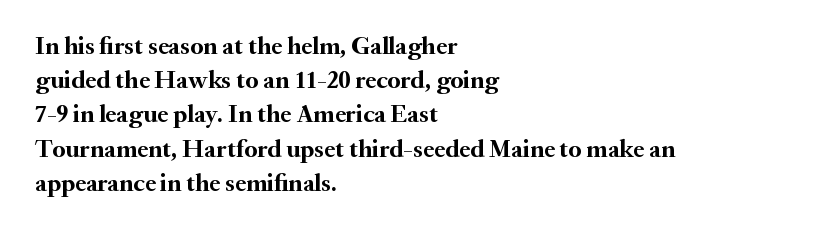
{"italic": "no", "bold": "yes", "underline": "no", "align": "left", "line_spacing": "normal", "line_spacing_ratio": 1.37, "letter_spacing": "normal", "letter_spacing_em": 0.0, "glyph_px": 25}
